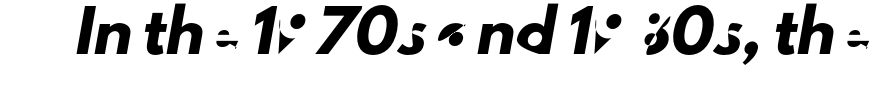
The gaps between neighbouring characters are ordinary and unremarkable. Look at the bottom of the vertical strokes: they stop flat, with no serifs. You could not count columns in this text — the font is proportionally spaced. Underline: absent.
